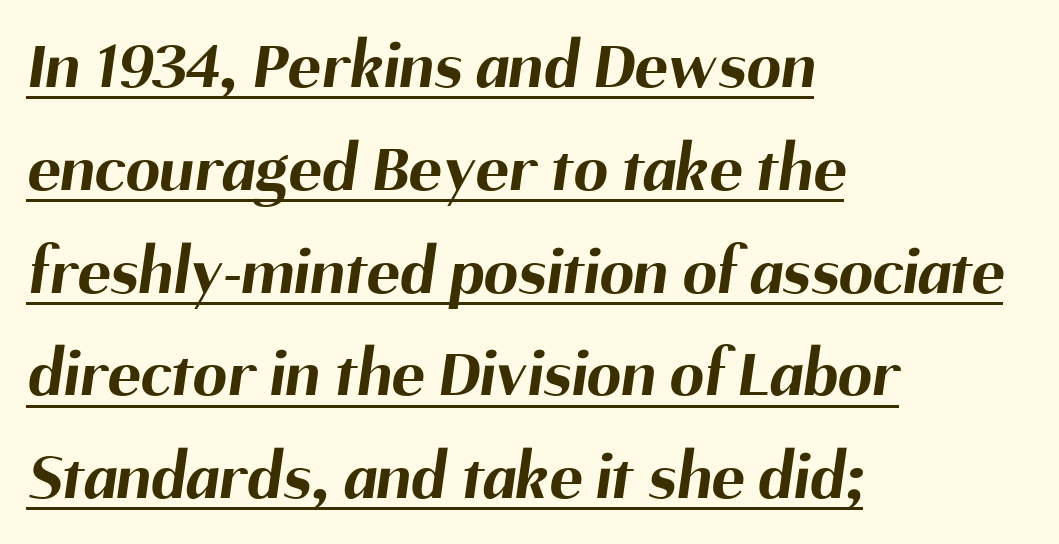
{"serif": "no", "bold": "yes", "weight": "bold", "width": "normal", "stroke_contrast": "medium", "x_height": "medium", "monospaced": "no", "underline": "yes", "align": "left", "line_spacing": "normal", "line_spacing_ratio": 1.49, "letter_spacing": "normal", "letter_spacing_em": 0.0, "glyph_px": 69}
